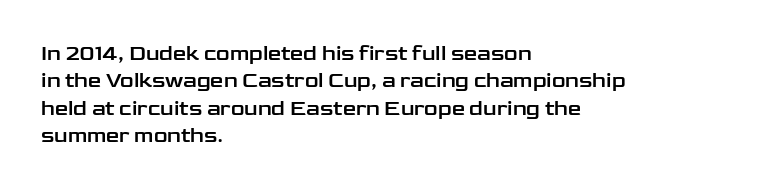
{"italic": "no", "underline": "no", "align": "left", "line_spacing": "normal", "line_spacing_ratio": 1.3, "letter_spacing": "normal", "letter_spacing_em": 0.0, "glyph_px": 21}
